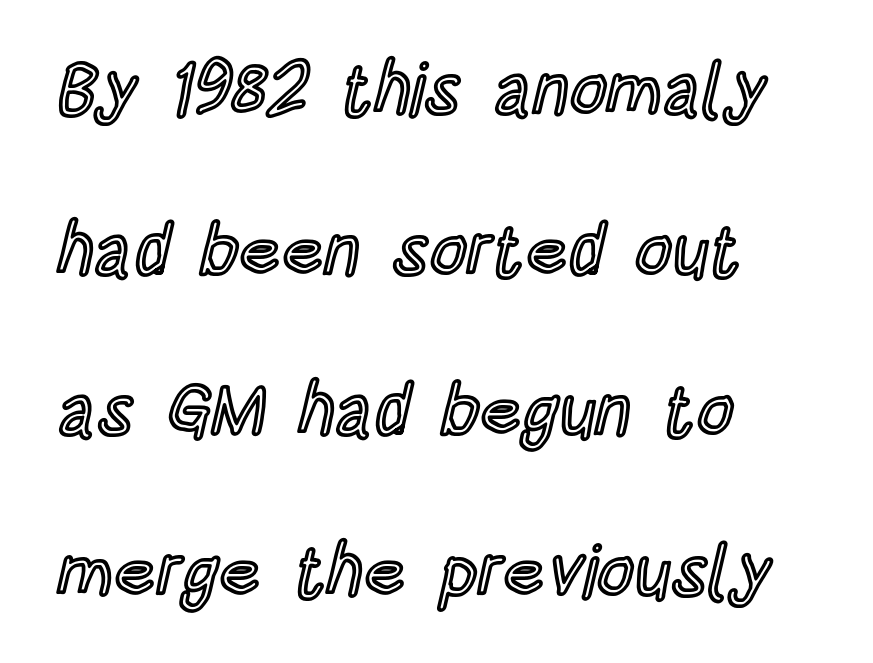
Q: Is the text italic (slanted)? A: Yes.
Q: Is the text underlined? A: No.
Q: How is the paragraph aligned? A: Left-aligned.
Q: Is the spacing between letters normal or unusually wide? A: Normal.
Q: Is the spacing between lines tight, normal or loose? A: Loose.
Q: Width (condensed, normal, or wide)? A: Condensed.
Q: x-height? A: Large.
Q: Monospaced? A: No.
